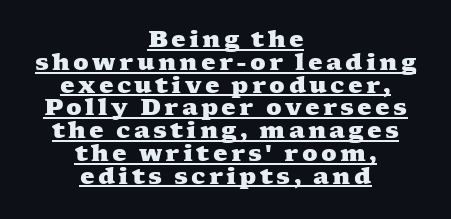
Q: Is the text bold? A: Yes.
Q: Is the text underlined? A: Yes.
Q: How is the paragraph aligned? A: Centered.
Q: Is the spacing between lines tight, normal or loose? A: Tight.
